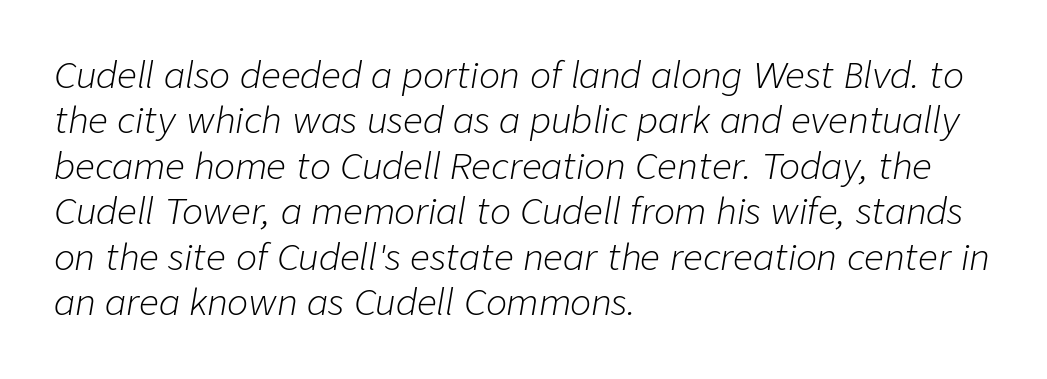
Layout note: lines flush left. It's the slanting kind of type. How would I describe the line gaps? Plain and ordinary. Spacing verdict: proportional, widths tailored to each character. Weight: regular or lighter. The gaps between neighbouring characters are ordinary and unremarkable.
